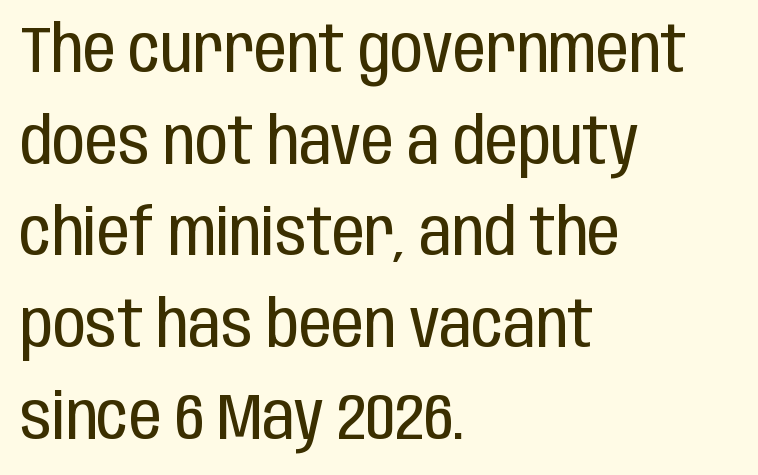
Q: Is the text bold? A: No.
Q: Is the text italic (slanted)? A: No, it is upright.
Q: Is the typeface a serif or a sans-serif typeface? A: Sans-serif.
Q: Is the text underlined? A: No.
Q: How is the paragraph aligned? A: Left-aligned.
Q: Is the spacing between letters normal or unusually wide? A: Normal.
Q: Is the spacing between lines tight, normal or loose? A: Normal.
Q: Width (condensed, normal, or wide)? A: Condensed.
Q: Stroke contrast? A: Low.
Q: x-height? A: Large.
Q: Monospaced? A: No.
